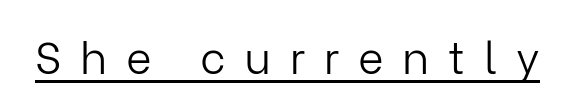
Q: Is the text bold? A: No.
Q: Is the text italic (slanted)? A: No, it is upright.
Q: Is the typeface a serif or a sans-serif typeface? A: Sans-serif.
Q: Is the text underlined? A: Yes.
Q: Is the spacing between letters normal or unusually wide? A: Unusually wide.
Q: Width (condensed, normal, or wide)? A: Normal.
Q: Stroke contrast? A: Low.
Q: x-height? A: Medium.
Q: Monospaced? A: No.
